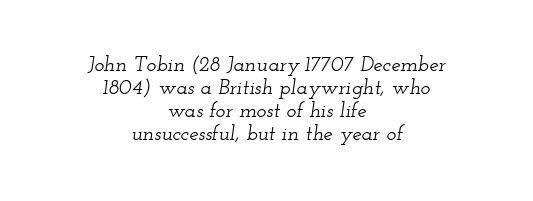
{"italic": "yes", "lean": "right", "slant_degrees": 12, "underline": "no", "align": "center", "line_spacing": "tight", "line_spacing_ratio": 1.09, "letter_spacing": "normal", "letter_spacing_em": 0.0, "glyph_px": 21}
